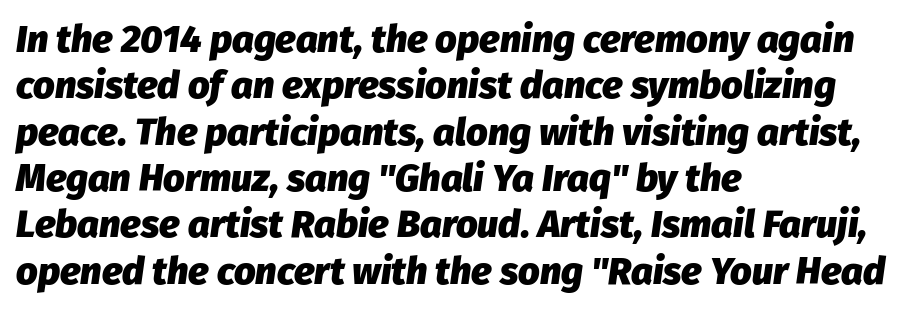
Q: Is the text bold? A: Yes.
Q: Is the text italic (slanted)? A: Yes, it leans right by about 8 degrees.
Q: Is the text underlined? A: No.
Q: How is the paragraph aligned? A: Left-aligned.
Q: Is the spacing between letters normal or unusually wide? A: Normal.
Q: Width (condensed, normal, or wide)? A: Normal.
Q: Stroke contrast? A: Low.
Q: x-height? A: Medium.
Q: Monospaced? A: No.
